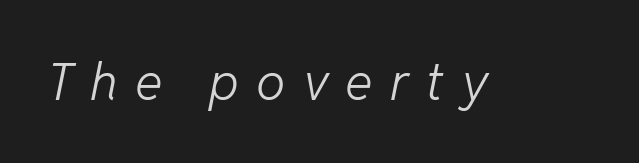
The image shows 52 px light type, italic (leaning right); set unusually wide letter spacing (+0.33 em), not underlined; low stroke contrast and a medium x-height.
